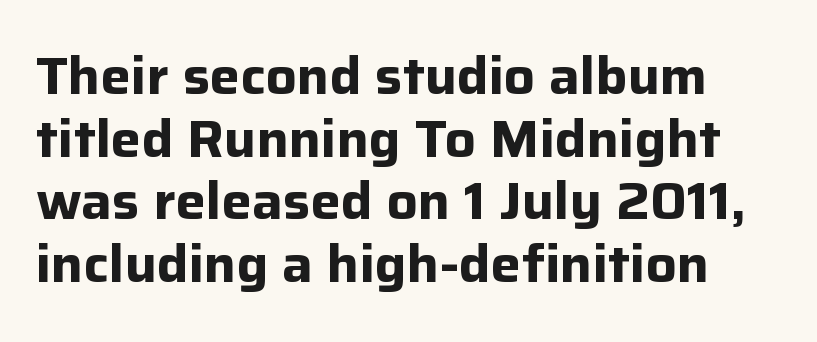
The image shows 51 px bold sans-serif type, upright; set line spacing 1.23x, normal letter spacing, not underlined; low stroke contrast and a medium x-height.
